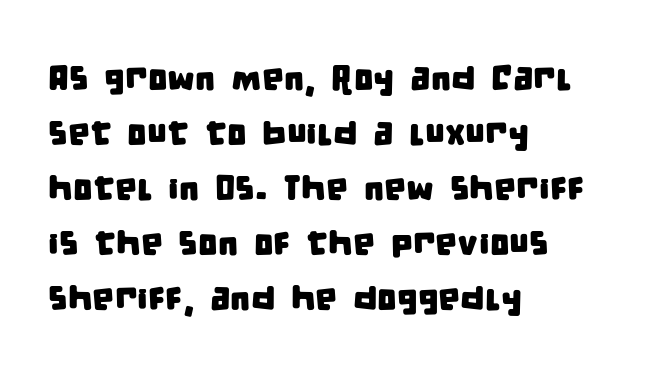
The image shows 35 px condensed sans-serif type; set left-aligned, normal line spacing (1.57x), normal letter spacing, not underlined; low stroke contrast and a large x-height.
